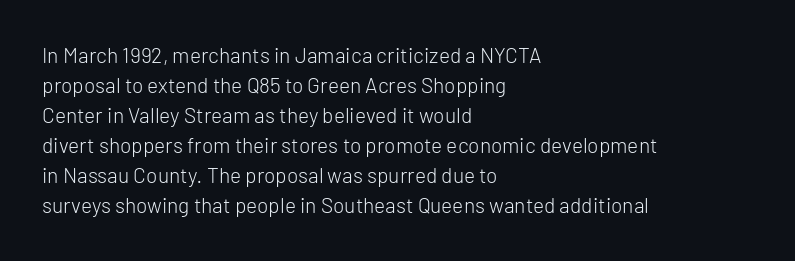
{"italic": "no", "bold": "no", "underline": "no", "align": "left", "line_spacing": "normal", "line_spacing_ratio": 1.43, "letter_spacing": "normal", "letter_spacing_em": 0.0, "glyph_px": 21}
